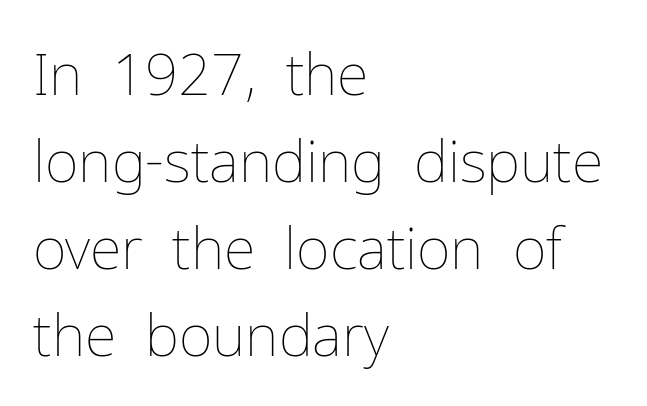
Q: Is the text bold? A: No.
Q: Is the text italic (slanted)? A: No, it is upright.
Q: Is the text underlined? A: No.
Q: How is the paragraph aligned? A: Left-aligned.
Q: Is the spacing between letters normal or unusually wide? A: Normal.
Q: Is the spacing between lines tight, normal or loose? A: Normal.
Q: Width (condensed, normal, or wide)? A: Normal.
Q: Stroke contrast? A: Low.
Q: x-height? A: Medium.
Q: Monospaced? A: No.
